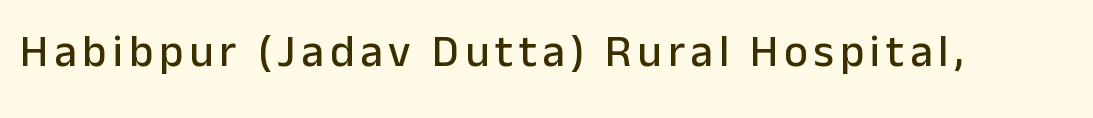
No word sits above an underline. This rendering employs a face without finishing strokes, i.e., a sans-serif. This is the regular roman posture of the typeface. Each letter keeps its own natural width here, so spacing adapts to shape.
